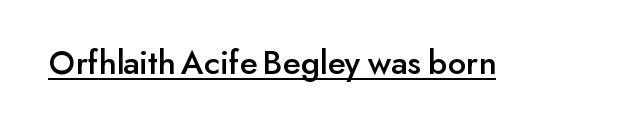
{"serif": "no", "italic": "no", "width": "normal", "stroke_contrast": "low", "x_height": "small", "monospaced": "no", "underline": "yes", "letter_spacing": "normal", "letter_spacing_em": 0.0, "glyph_px": 35}
